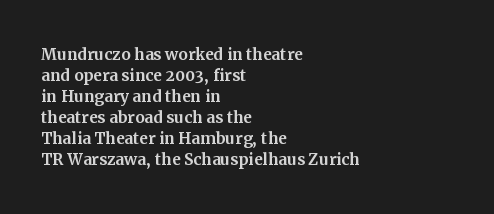
Line starts are locked; line ends wander. What stands out about the letter spacing? Nothing — it is the standard amount. These lines huddle together more closely than default settings would place them. Unmarked baselines from the first word to the last. This is roman type, the default non-slanted kind.
